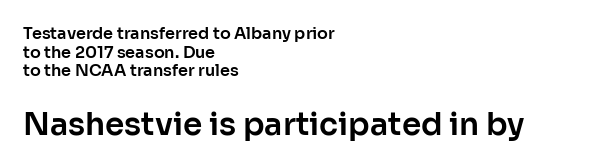
The rendering uses natural spacing where letterforms have individual widths. Honestly, the letter spacing is just normal — you wouldn't notice it. The passage shown is typeset with a sans-serif family. Descenders hang freely into open space. Does the lettering tilt? It doesn't — this is upright. This rendering uses left alignment, leaving the right contour irregular.
